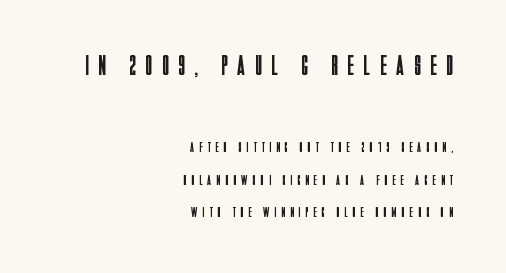
{"serif": "no", "italic": "no", "bold": "no", "weight": "regular", "width": "condensed", "stroke_contrast": "low", "x_height": "large", "monospaced": "no", "underline": "no", "align": "right", "line_spacing": "loose", "line_spacing_ratio": 2.32, "letter_spacing": "wide", "letter_spacing_em": 0.37, "larger_block": "first", "size_ratio": 2.0, "glyph_px": 28}
